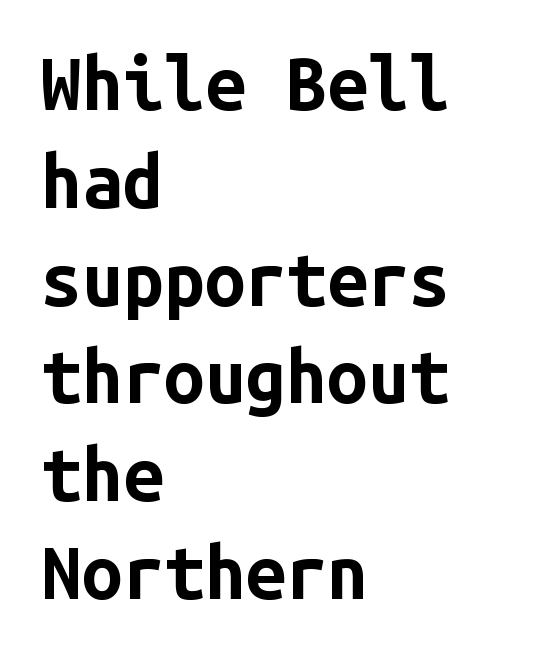
On the weight axis this lands at bold, roughly 700. The letters sit at their default tracking, neither squeezed nor spread. Honestly, the row spacing looks completely unremarkable. Spacing verdict: monospaced, one width for all characters. Lines of text with bare space underneath. Alignment: flush left.
